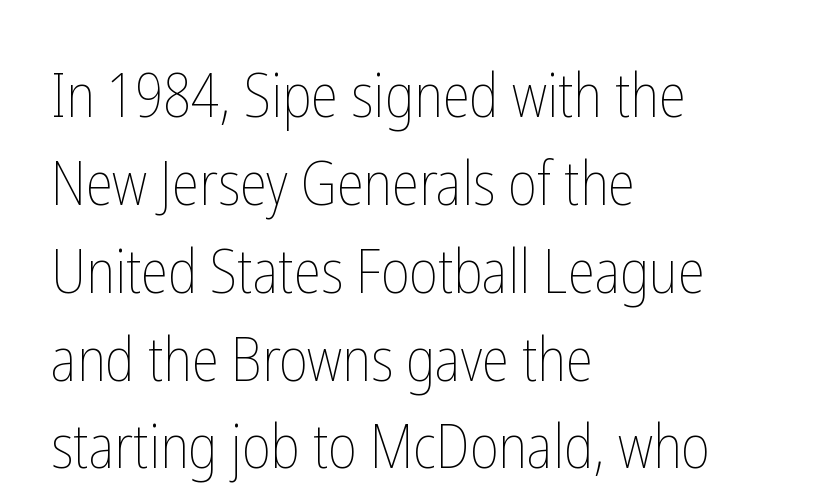
Q: Is the text bold? A: No.
Q: Is the text italic (slanted)? A: No, it is upright.
Q: Is the text underlined? A: No.
Q: How is the paragraph aligned? A: Left-aligned.
Q: Is the spacing between letters normal or unusually wide? A: Normal.
Q: Is the spacing between lines tight, normal or loose? A: Normal.
Q: Width (condensed, normal, or wide)? A: Condensed.
Q: Stroke contrast? A: Low.
Q: x-height? A: Medium.
Q: Monospaced? A: No.
